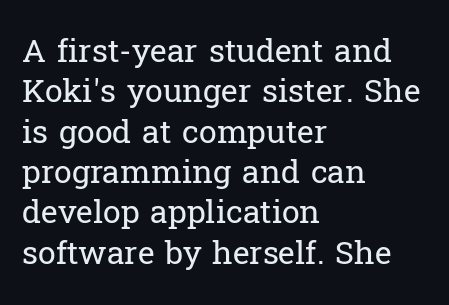
The image shows 32 px regular-weight serif type, upright; set left-aligned, normal line spacing (1.26x), normal letter spacing, not underlined; low stroke contrast and a medium x-height.
